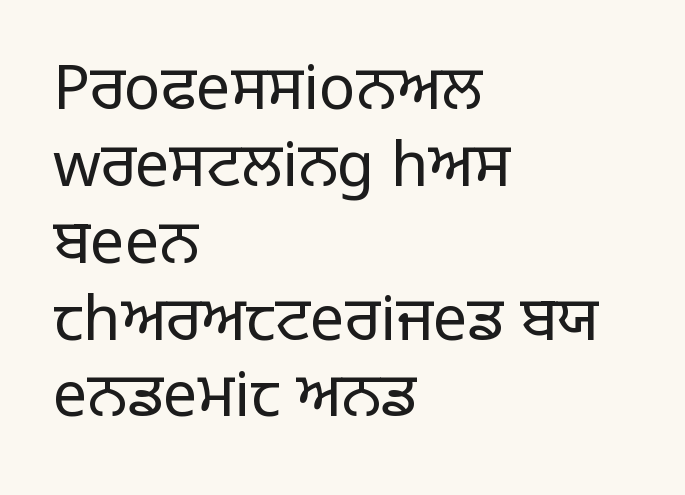
The image shows 61 px light sans-serif type, upright; set left-aligned, normal line spacing (1.26x), normal letter spacing, not underlined; low stroke contrast and a large x-height.
